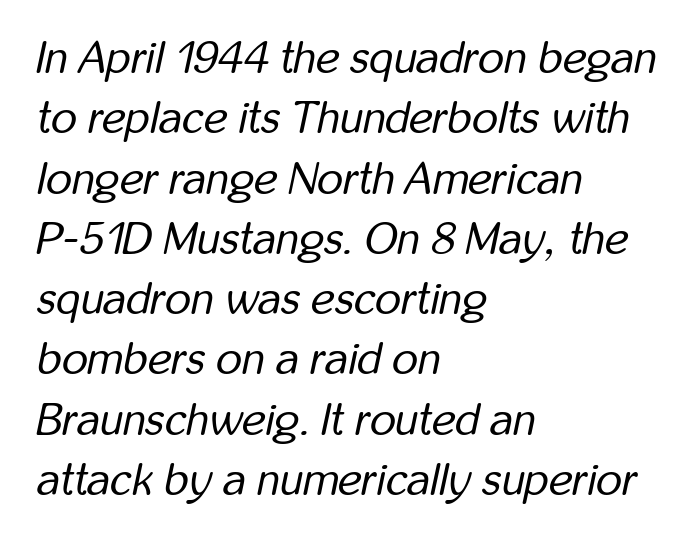
The image shows 45 px regular-weight, condensed type, italic (leaning right); set left-aligned, normal line spacing (1.34x), normal letter spacing, not underlined; low stroke contrast and a medium x-height.
